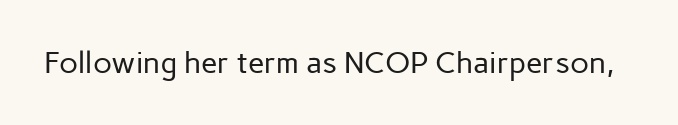
{"serif": "no", "italic": "no", "bold": "no", "weight": "regular", "width": "normal", "stroke_contrast": "low", "x_height": "medium", "monospaced": "no", "underline": "no", "letter_spacing": "normal", "letter_spacing_em": 0.0, "glyph_px": 30}
